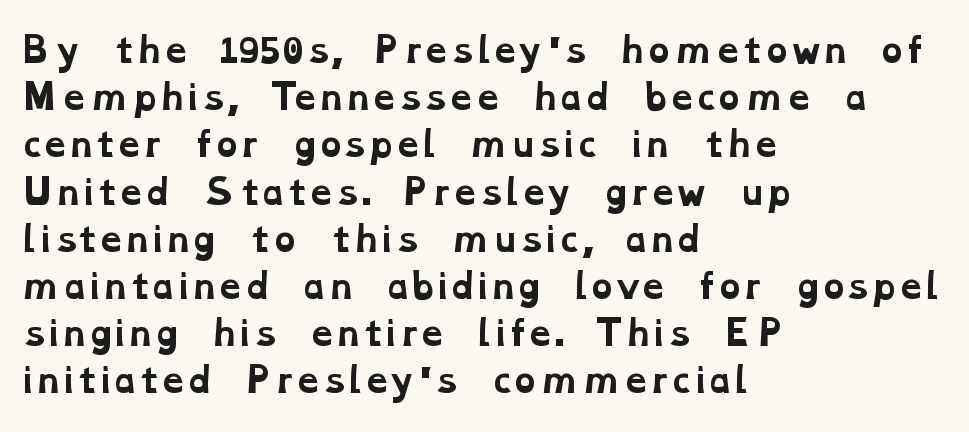
{"serif": "yes", "bold": "yes", "weight": "bold", "width": "wide", "stroke_contrast": "low", "x_height": "medium", "monospaced": "no", "underline": "no", "align": "left", "line_spacing": "normal", "line_spacing_ratio": 1.43, "letter_spacing": "normal", "letter_spacing_em": 0.0, "glyph_px": 33}
